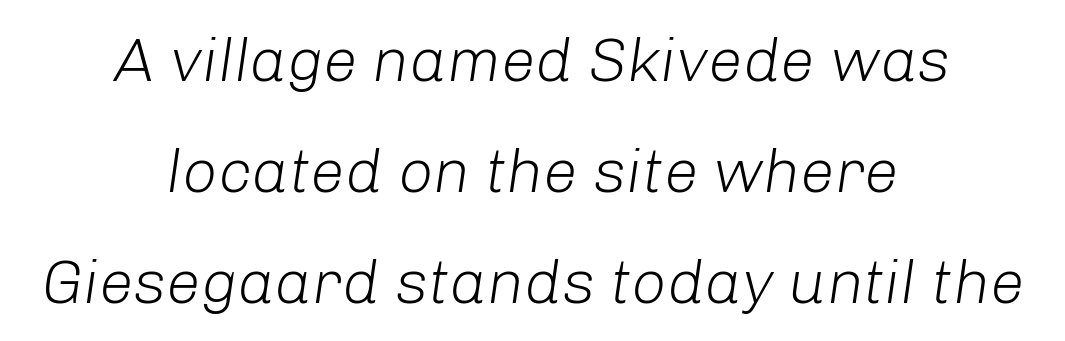
Q: Is the text bold? A: No.
Q: Is the text italic (slanted)? A: Yes, it leans right by about 8 degrees.
Q: Is the text underlined? A: No.
Q: How is the paragraph aligned? A: Centered.
Q: Is the spacing between letters normal or unusually wide? A: Normal.
Q: Width (condensed, normal, or wide)? A: Normal.
Q: Stroke contrast? A: Low.
Q: x-height? A: Medium.
Q: Monospaced? A: No.
